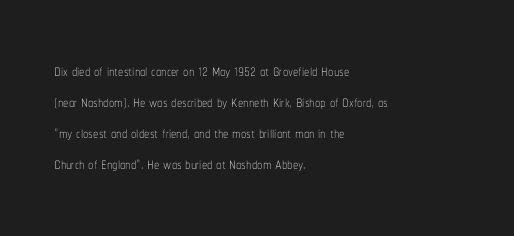
The image shows 21 px text type, upright; set left-aligned, normal line spacing (1.47x), normal letter spacing, not underlined.
